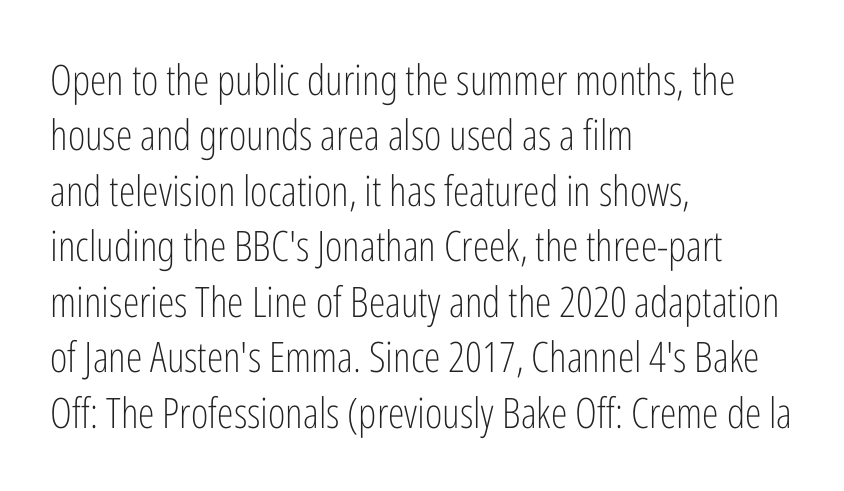
This is not heavy type; no bold has been used. The lettering holds an erect, upright posture throughout. The space between consecutive lines is moderate. In terms of letterspacing, this is plain default setting.
